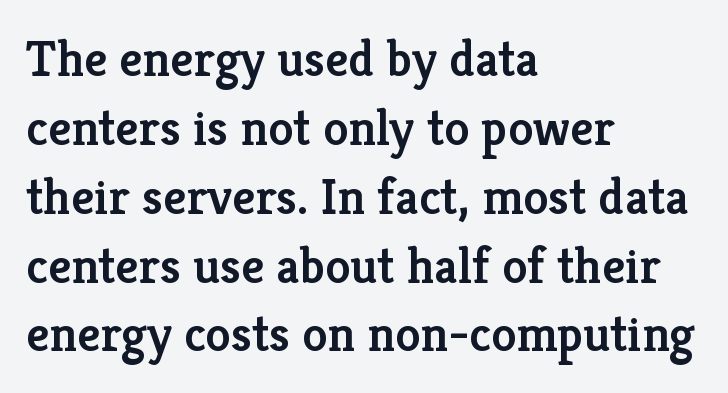
The specimen omits any rule beneath the text block's lines. Tall strokes in this sample are plumb rather than angled. Varying glyph widths throughout — classic text-font behaviour. What's the leading like? Ordinary, nothing unusual. The letterforms sit shoulder to shoulder at normal distance.
